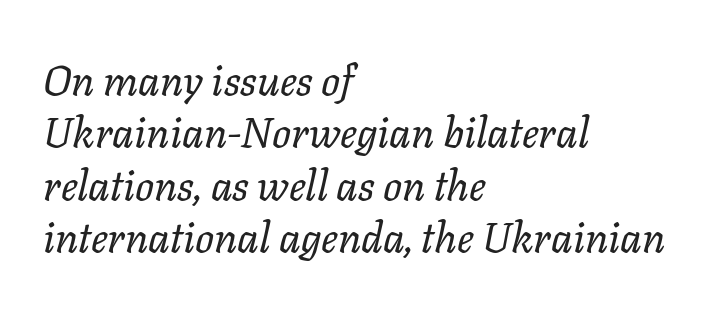
Q: Is the text bold? A: No.
Q: Is the text italic (slanted)? A: Yes, it leans right by about 11 degrees.
Q: Is the text underlined? A: No.
Q: How is the paragraph aligned? A: Left-aligned.
Q: Is the spacing between letters normal or unusually wide? A: Normal.
Q: Is the spacing between lines tight, normal or loose? A: Normal.
Q: Width (condensed, normal, or wide)? A: Normal.
Q: Stroke contrast? A: Low.
Q: x-height? A: Medium.
Q: Monospaced? A: No.
